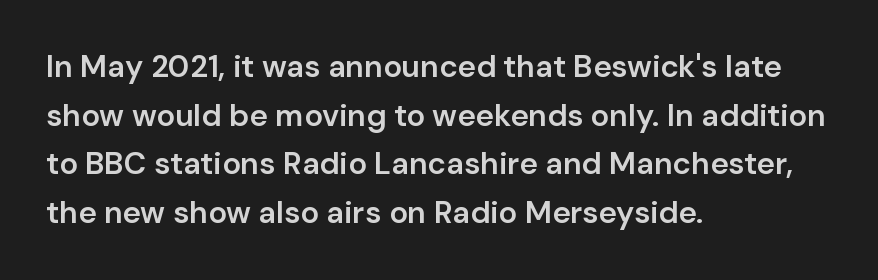
{"serif": "no", "italic": "no", "bold": "semi", "weight": "semibold", "width": "normal", "stroke_contrast": "low", "x_height": "medium", "monospaced": "no", "underline": "no", "align": "left", "line_spacing": "normal", "line_spacing_ratio": 1.57, "letter_spacing": "normal", "letter_spacing_em": 0.0, "glyph_px": 31}
